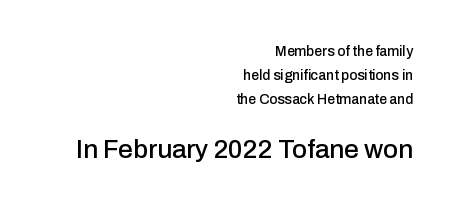
{"italic": "no", "underline": "no", "align": "right", "line_spacing": "normal", "line_spacing_ratio": 1.7, "letter_spacing": "normal", "letter_spacing_em": 0.0, "larger_block": "second", "size_ratio": 1.86, "glyph_px": 26}
